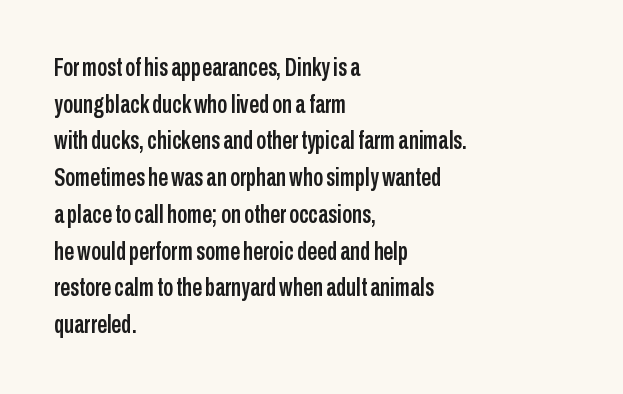
{"italic": "no", "underline": "no", "align": "left", "line_spacing": "normal", "line_spacing_ratio": 1.47, "letter_spacing": "normal", "letter_spacing_em": 0.0, "glyph_px": 25}
